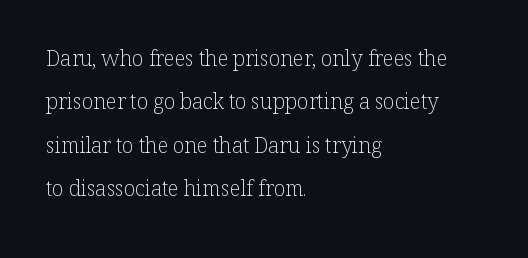
Q: Is the text bold? A: No.
Q: Is the text italic (slanted)? A: No, it is upright.
Q: Is the text underlined? A: No.
Q: How is the paragraph aligned? A: Left-aligned.
Q: Is the spacing between letters normal or unusually wide? A: Normal.
Q: Is the spacing between lines tight, normal or loose? A: Loose.
